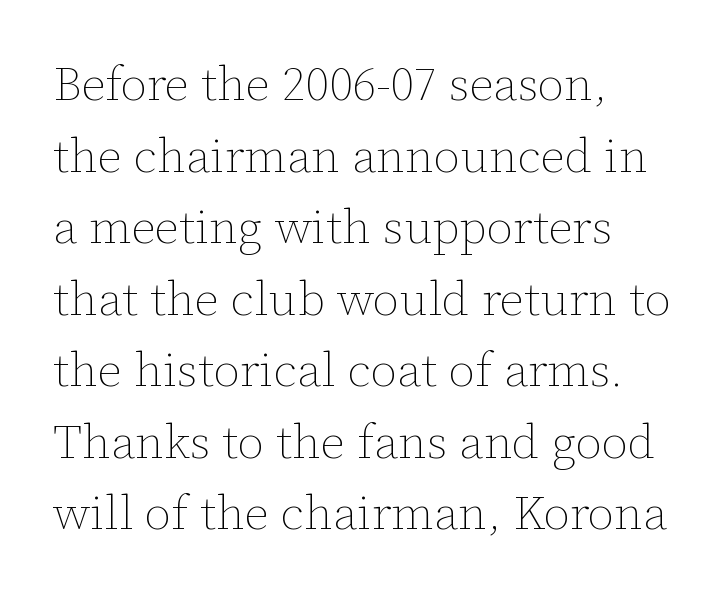
The image shows 48 px thin type, upright; set left-aligned, normal line spacing (1.49x), normal letter spacing, not underlined; low stroke contrast and a medium x-height.
